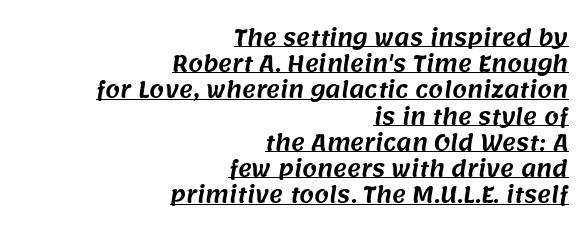
{"underline": "yes", "align": "right", "line_spacing": "normal", "line_spacing_ratio": 1.25, "letter_spacing": "normal", "letter_spacing_em": 0.0, "glyph_px": 21}
